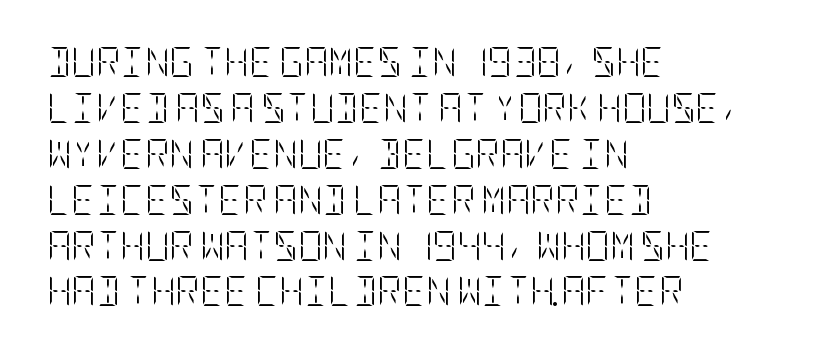
The image shows 30 px light, condensed type, upright; set left-aligned, normal line spacing (1.53x), normal letter spacing, not underlined; low stroke contrast and a large x-height.
